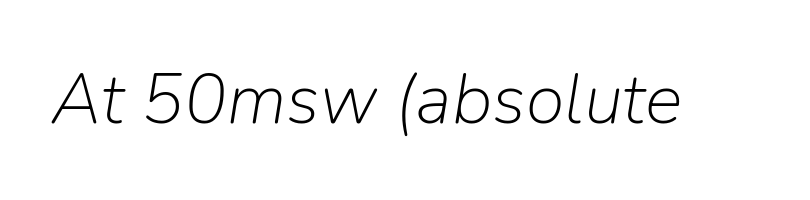
Honestly, the letter spacing is just normal — you wouldn't notice it. The letterforms sit at book weight or below. Spacing verdict: proportional, widths tailored to each character. Only glyphs here, with clear space below each row.
